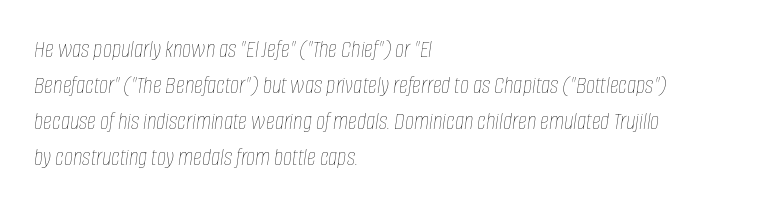
Q: Is the text bold? A: No.
Q: Is the text italic (slanted)? A: Yes, it leans right by about 8 degrees.
Q: Is the text underlined? A: No.
Q: How is the paragraph aligned? A: Left-aligned.
Q: Is the spacing between letters normal or unusually wide? A: Normal.
Q: Is the spacing between lines tight, normal or loose? A: Normal.
